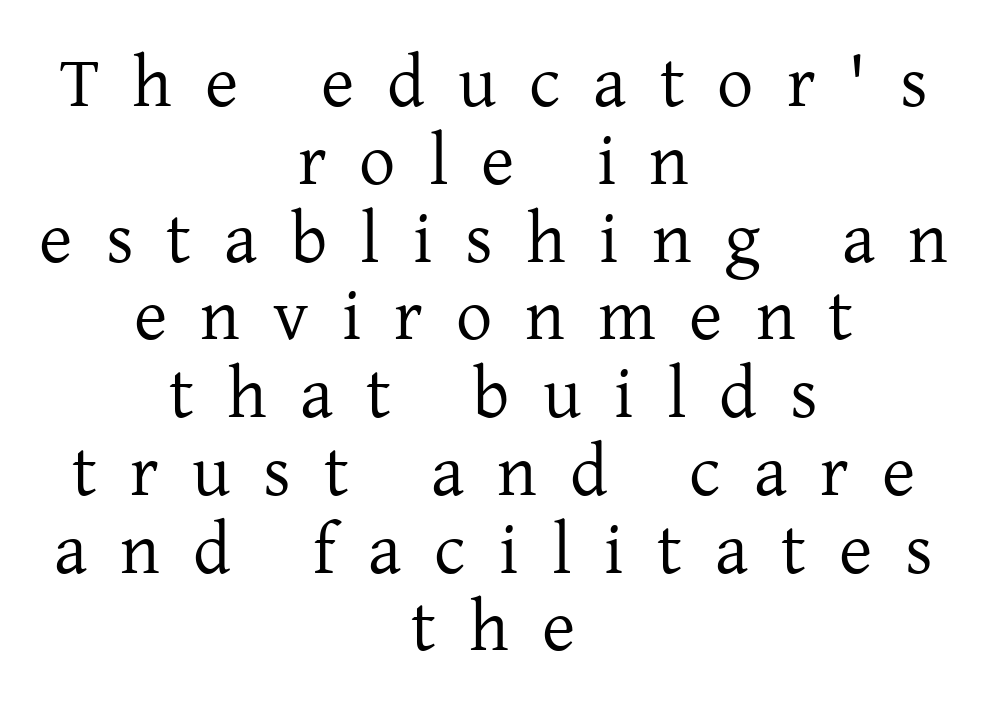
{"serif": "yes", "italic": "no", "bold": "no", "weight": "regular", "width": "normal", "stroke_contrast": "low", "x_height": "medium", "monospaced": "no", "underline": "no", "align": "center", "line_spacing": "tight", "line_spacing_ratio": 1.08, "letter_spacing": "wide", "letter_spacing_em": 0.46, "glyph_px": 72}
